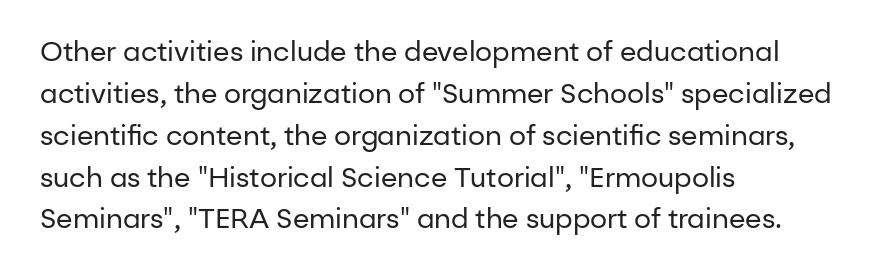
Anything drawn beneath the words? Only blank space. Each word holds together tightly as a unit, with standard inter-letter gaps. Each stroke keeps to a modest, everyday thickness or less. Normally led — the rows are evenly, conventionally spaced. In CSS terms this would be text-align: left. Does the lettering tilt? It doesn't — this is upright.
